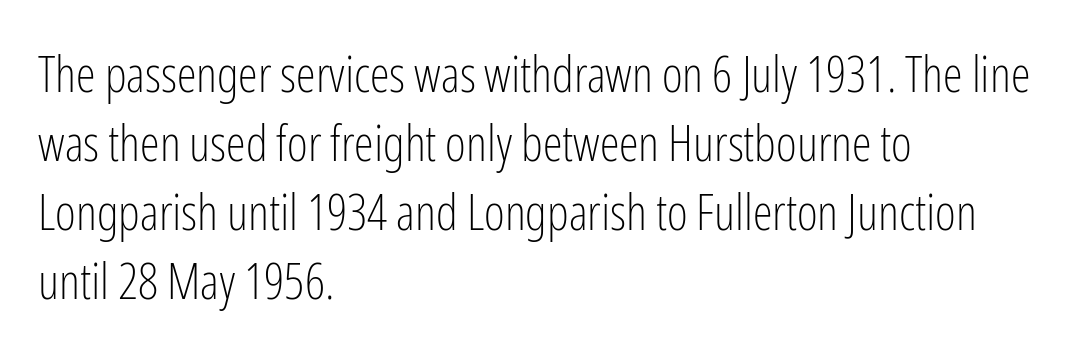
Bare-footed words on every line. Is there much room between lines? A standard amount, neither cramped nor airy. Does the copy run flush right? No — it runs flush left. Unlike a traditional serif, this face leaves its strokes unadorned. The passage shown is typed in a proportional face where columns would drift. Posture: vertical.
